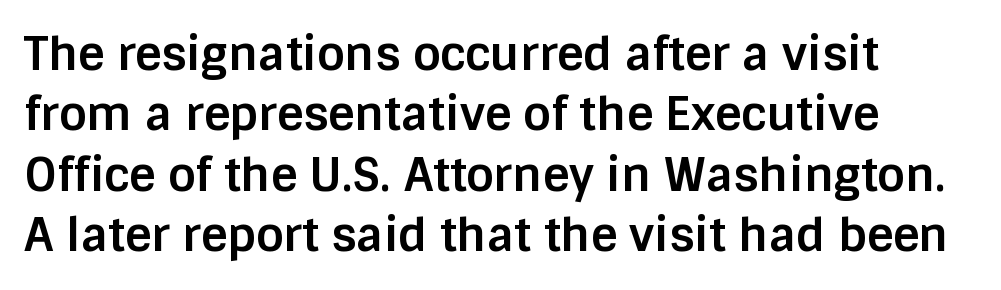
Q: Is the text bold? A: Yes.
Q: Is the text italic (slanted)? A: No, it is upright.
Q: Is the typeface a serif or a sans-serif typeface? A: Sans-serif.
Q: Is the text underlined? A: No.
Q: How is the paragraph aligned? A: Left-aligned.
Q: Is the spacing between letters normal or unusually wide? A: Normal.
Q: Is the spacing between lines tight, normal or loose? A: Normal.
Q: Width (condensed, normal, or wide)? A: Normal.
Q: Stroke contrast? A: Low.
Q: x-height? A: Large.
Q: Monospaced? A: No.
